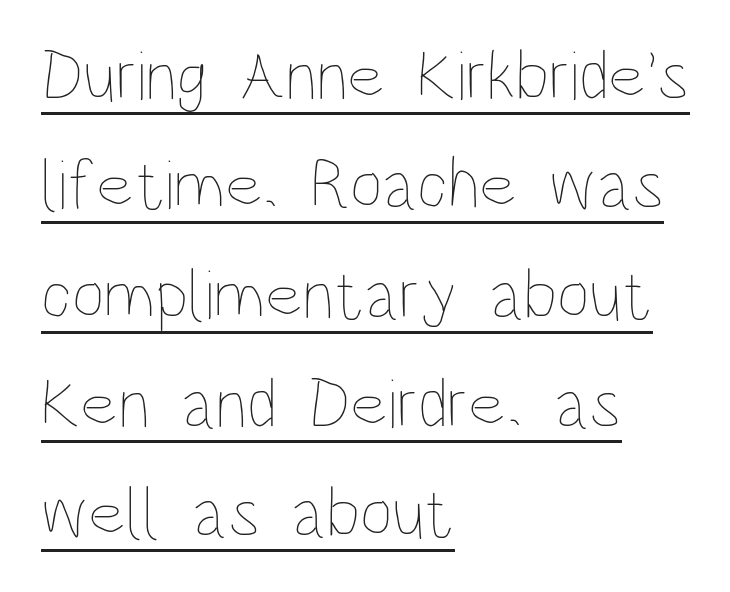
Q: Is the text bold? A: No.
Q: Is the text italic (slanted)? A: No, it is upright.
Q: Is the text underlined? A: Yes.
Q: How is the paragraph aligned? A: Left-aligned.
Q: Is the spacing between letters normal or unusually wide? A: Normal.
Q: Is the spacing between lines tight, normal or loose? A: Normal.
Q: Width (condensed, normal, or wide)? A: Condensed.
Q: Stroke contrast? A: Low.
Q: x-height? A: Large.
Q: Monospaced? A: No.
